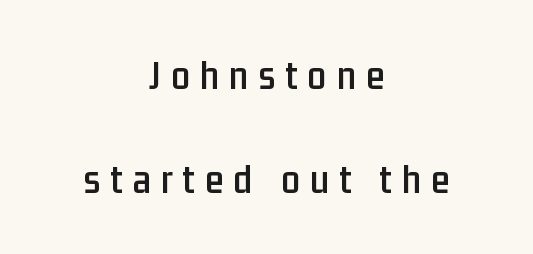
Q: Is the text italic (slanted)? A: No, it is upright.
Q: Is the typeface a serif or a sans-serif typeface? A: Sans-serif.
Q: Is the text underlined? A: No.
Q: How is the paragraph aligned? A: Centered.
Q: Is the spacing between letters normal or unusually wide? A: Unusually wide.
Q: Is the spacing between lines tight, normal or loose? A: Loose.
Q: Width (condensed, normal, or wide)? A: Condensed.
Q: Stroke contrast? A: Low.
Q: x-height? A: Medium.
Q: Monospaced? A: No.
